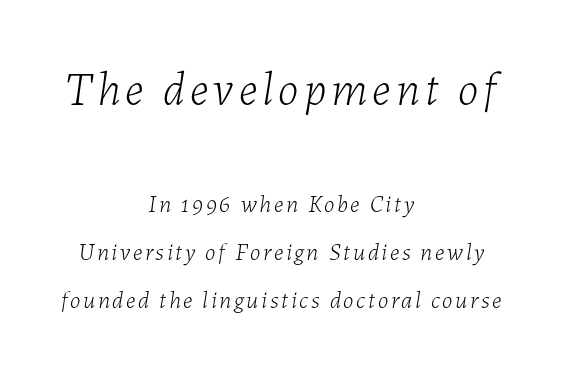
Q: Is the text bold? A: No.
Q: Is the text italic (slanted)? A: Yes, it leans right by about 7 degrees.
Q: Is the text underlined? A: No.
Q: How is the paragraph aligned? A: Centered.
Q: Is the spacing between lines tight, normal or loose? A: Loose.
Q: Which block of text is set in a larger size, the first (top) or the second (bottom)? A: The first (top) one.
Q: Width (condensed, normal, or wide)? A: Normal.
Q: Stroke contrast? A: Low.
Q: x-height? A: Medium.
Q: Monospaced? A: No.
